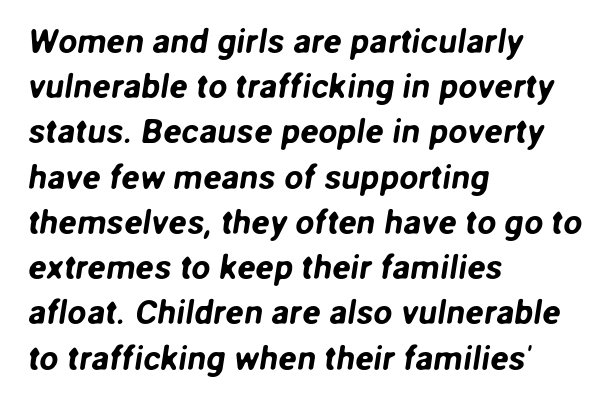
The image shows 34 px sans-serif type; set left-aligned, normal line spacing (1.33x), normal letter spacing, not underlined; low stroke contrast and a medium x-height.
